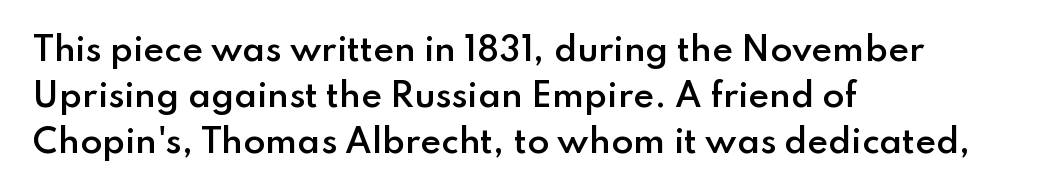
The image shows 32 px semibold sans-serif type, upright; set left-aligned, normal line spacing (1.43x), normal letter spacing, not underlined; low stroke contrast and a small x-height.
